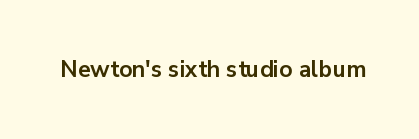
Notice how thick the strokes are: this is what a full bold looks like. In terms of letterspacing, this is plain default setting. The specimen omits any rule beneath the text block's lines. The lettering stays uniformly vertical, giving the passage a roman look.
